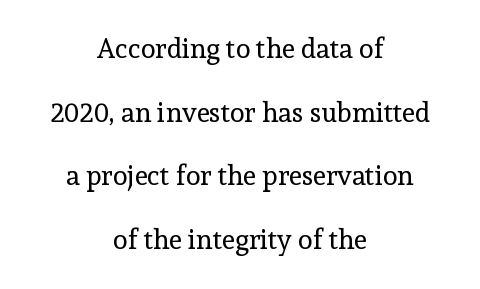
The image shows 27 px text type, upright; set centered, loose line spacing (2.36x), normal letter spacing, not underlined.
